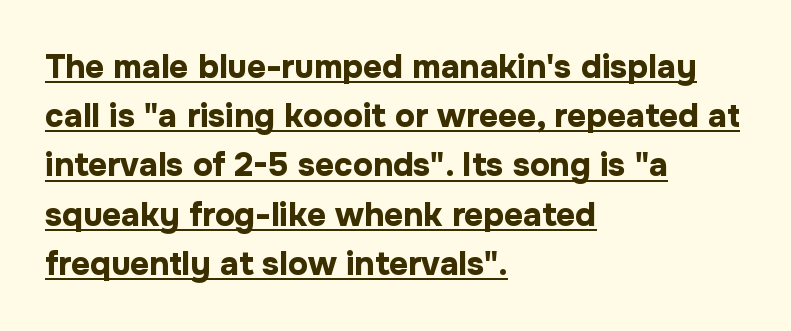
{"serif": "no", "italic": "no", "bold": "yes", "weight": "bold", "width": "normal", "stroke_contrast": "low", "x_height": "medium", "monospaced": "no", "underline": "yes", "align": "left", "line_spacing": "normal", "line_spacing_ratio": 1.49, "letter_spacing": "normal", "letter_spacing_em": 0.0, "glyph_px": 33}
